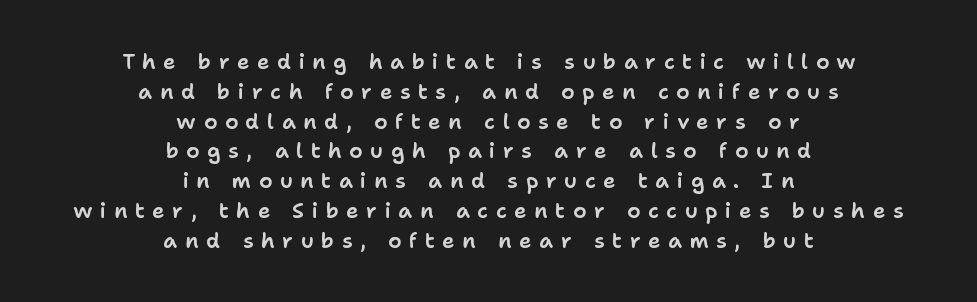
Q: Is the text italic (slanted)? A: No, it is upright.
Q: Is the text underlined? A: No.
Q: How is the paragraph aligned? A: Centered.
Q: Is the spacing between letters normal or unusually wide? A: Unusually wide.
Q: Is the spacing between lines tight, normal or loose? A: Normal.
